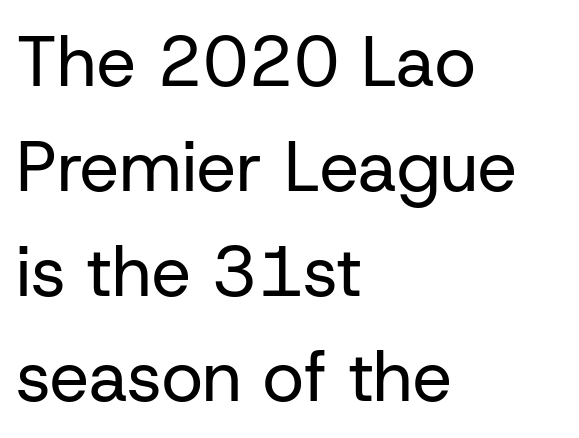
Q: Is the text bold? A: No.
Q: Is the text italic (slanted)? A: No, it is upright.
Q: Is the typeface a serif or a sans-serif typeface? A: Sans-serif.
Q: Is the text underlined? A: No.
Q: How is the paragraph aligned? A: Left-aligned.
Q: Is the spacing between letters normal or unusually wide? A: Normal.
Q: Is the spacing between lines tight, normal or loose? A: Normal.
Q: Width (condensed, normal, or wide)? A: Normal.
Q: Stroke contrast? A: Low.
Q: x-height? A: Medium.
Q: Monospaced? A: No.
